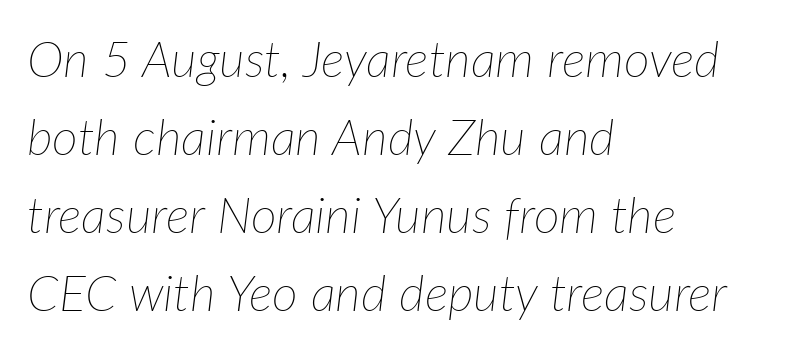
{"italic": "yes", "lean": "right", "slant_degrees": 7, "bold": "no", "weight": "thin", "width": "normal", "stroke_contrast": "low", "x_height": "medium", "monospaced": "no", "underline": "no", "align": "left", "line_spacing": "normal", "line_spacing_ratio": 1.56, "letter_spacing": "normal", "letter_spacing_em": 0.0, "glyph_px": 50}
